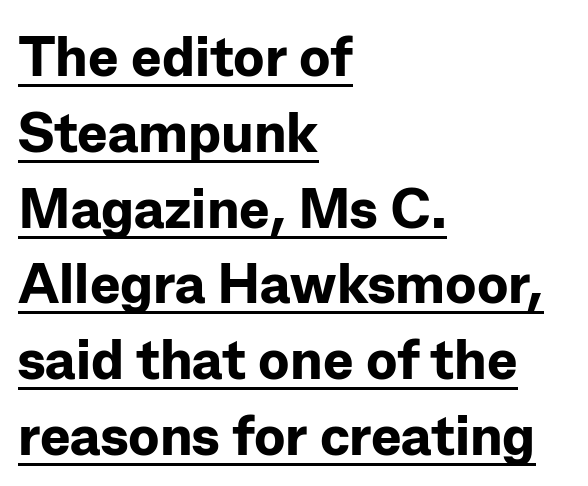
Q: Is the text bold? A: Yes.
Q: Is the text italic (slanted)? A: No, it is upright.
Q: Is the typeface a serif or a sans-serif typeface? A: Sans-serif.
Q: Is the text underlined? A: Yes.
Q: How is the paragraph aligned? A: Left-aligned.
Q: Is the spacing between letters normal or unusually wide? A: Normal.
Q: Is the spacing between lines tight, normal or loose? A: Normal.
Q: Width (condensed, normal, or wide)? A: Normal.
Q: Stroke contrast? A: Low.
Q: x-height? A: Medium.
Q: Monospaced? A: No.
